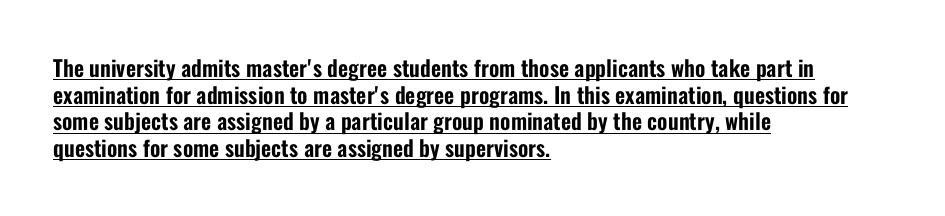
{"italic": "no", "underline": "yes", "align": "left", "line_spacing_ratio": 1.21, "letter_spacing": "normal", "letter_spacing_em": 0.0, "glyph_px": 22}
